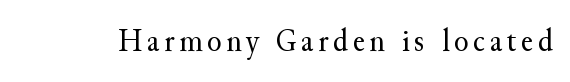
The image shows 33 px regular-weight serif type, upright; set not underlined; medium stroke contrast and a small x-height.
